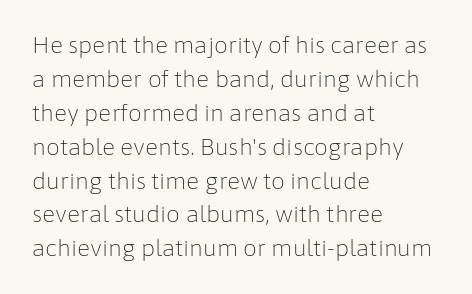
The image shows 22 px text type, upright; set left-aligned, normal line spacing (1.54x), normal letter spacing, not underlined.
